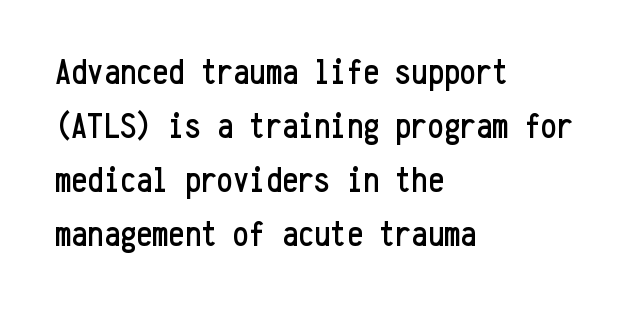
Q: Is the text italic (slanted)? A: No, it is upright.
Q: Is the typeface a serif or a sans-serif typeface? A: Sans-serif.
Q: Is the text underlined? A: No.
Q: How is the paragraph aligned? A: Left-aligned.
Q: Is the spacing between letters normal or unusually wide? A: Normal.
Q: Is the spacing between lines tight, normal or loose? A: Normal.
Q: Width (condensed, normal, or wide)? A: Condensed.
Q: Stroke contrast? A: Low.
Q: x-height? A: Medium.
Q: Monospaced? A: Yes.
